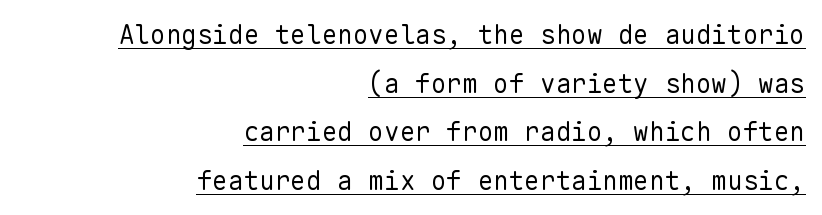
Q: Is the text bold? A: No.
Q: Is the text italic (slanted)? A: No, it is upright.
Q: Is the text underlined? A: Yes.
Q: How is the paragraph aligned? A: Right-aligned.
Q: Is the spacing between letters normal or unusually wide? A: Normal.
